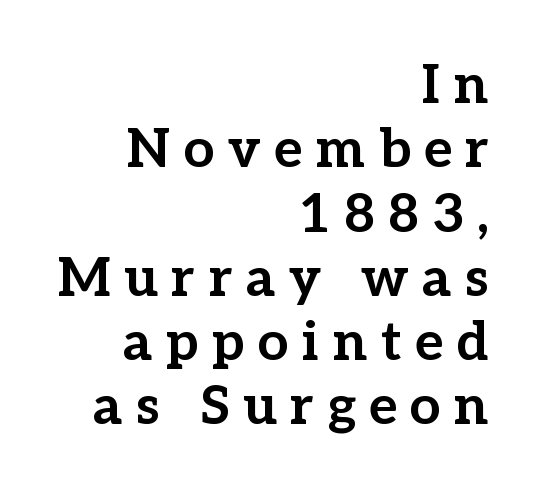
Q: Is the text bold? A: Yes.
Q: Is the text italic (slanted)? A: No, it is upright.
Q: Is the typeface a serif or a sans-serif typeface? A: Serif.
Q: Is the text underlined? A: No.
Q: How is the paragraph aligned? A: Right-aligned.
Q: Is the spacing between letters normal or unusually wide? A: Unusually wide.
Q: Width (condensed, normal, or wide)? A: Normal.
Q: Stroke contrast? A: Low.
Q: x-height? A: Medium.
Q: Monospaced? A: No.
